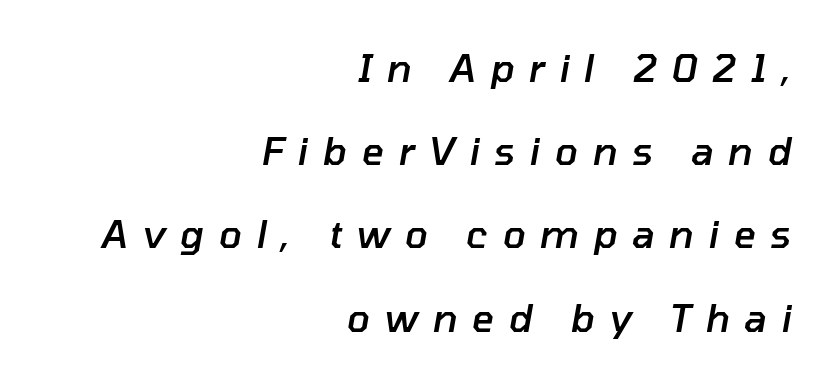
Q: Is the text bold? A: Semi-bold.
Q: Is the text italic (slanted)? A: Yes, it leans right by about 10 degrees.
Q: Is the text underlined? A: No.
Q: How is the paragraph aligned? A: Right-aligned.
Q: Is the spacing between letters normal or unusually wide? A: Unusually wide.
Q: Is the spacing between lines tight, normal or loose? A: Loose.
Q: Width (condensed, normal, or wide)? A: Normal.
Q: Stroke contrast? A: Low.
Q: x-height? A: Medium.
Q: Monospaced? A: No.
